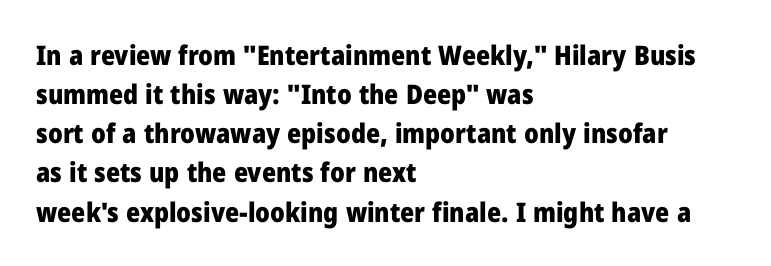
The image shows 27 px bold type, upright; set left-aligned, normal line spacing (1.45x), normal letter spacing, not underlined.
